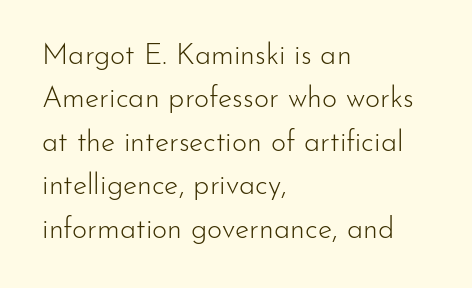
The image shows 29 px light sans-serif type, upright; set left-aligned, normal line spacing (1.5x), normal letter spacing, not underlined; low stroke contrast and a small x-height.
